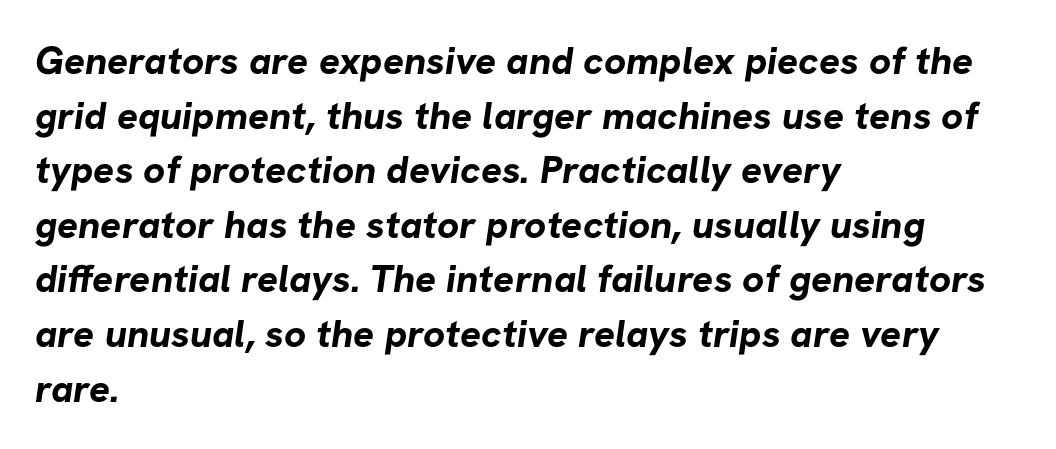
{"serif": "no", "bold": "yes", "weight": "bold", "width": "normal", "stroke_contrast": "low", "x_height": "medium", "monospaced": "no", "underline": "no", "align": "left", "line_spacing": "normal", "line_spacing_ratio": 1.4, "letter_spacing": "normal", "letter_spacing_em": 0.0, "glyph_px": 39}
